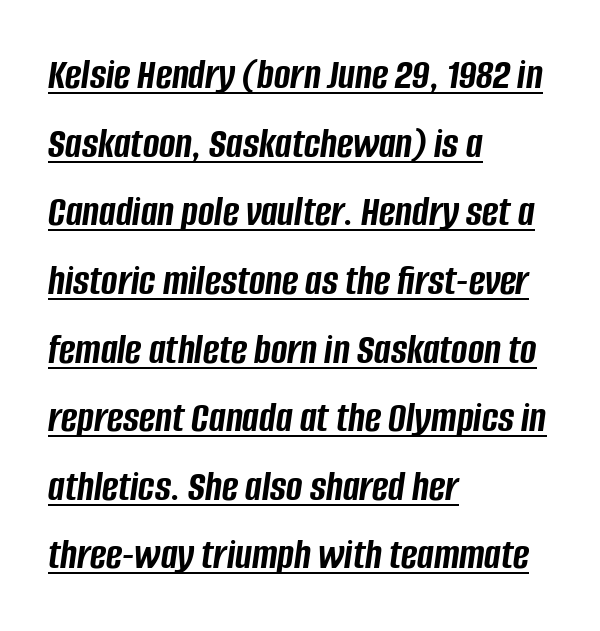
Is the block centered? No — it sits flush against the left margin. The sample has been set heavy, in full bold. This sample uses plain, unmodified letter spacing. Quick note: interline space is typical.
